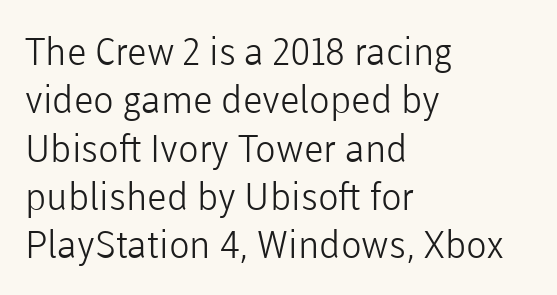
{"serif": "no", "italic": "no", "bold": "no", "weight": "light", "width": "normal", "stroke_contrast": "low", "x_height": "medium", "monospaced": "no", "underline": "no", "align": "left", "line_spacing": "normal", "line_spacing_ratio": 1.27, "letter_spacing": "normal", "letter_spacing_em": 0.0, "glyph_px": 38}
